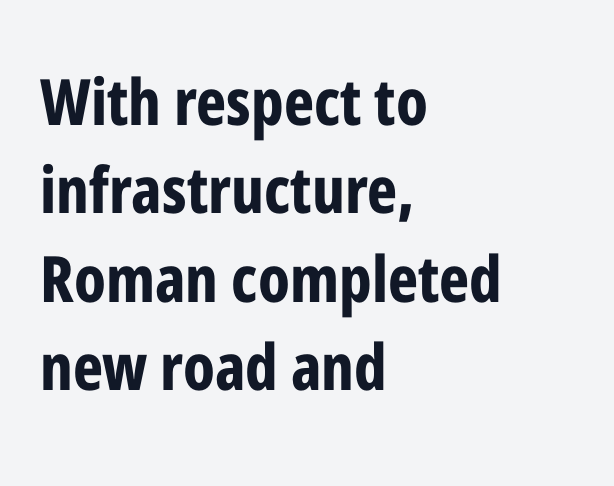
{"serif": "no", "italic": "no", "bold": "yes", "weight": "bold", "width": "condensed", "stroke_contrast": "low", "x_height": "medium", "monospaced": "no", "underline": "no", "align": "left", "line_spacing": "normal", "line_spacing_ratio": 1.38, "letter_spacing": "normal", "letter_spacing_em": 0.0, "glyph_px": 64}
